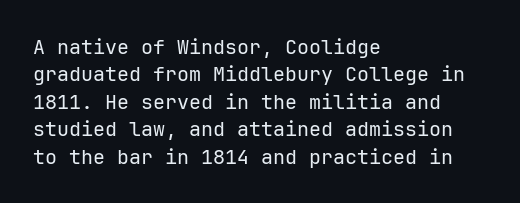
The image shows 20 px text type, upright; set left-aligned, normal line spacing (1.37x), normal letter spacing, not underlined.
